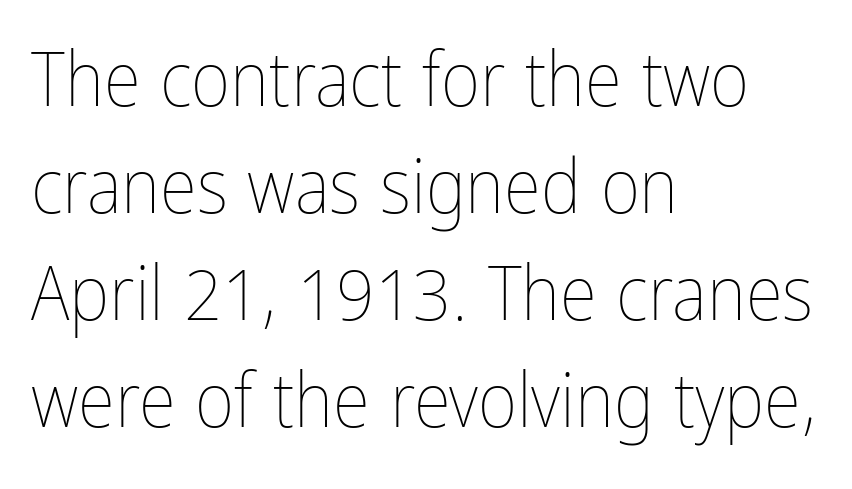
The image shows 76 px thin, condensed type, upright; set left-aligned, normal line spacing (1.41x), normal letter spacing, not underlined; low stroke contrast and a medium x-height.
